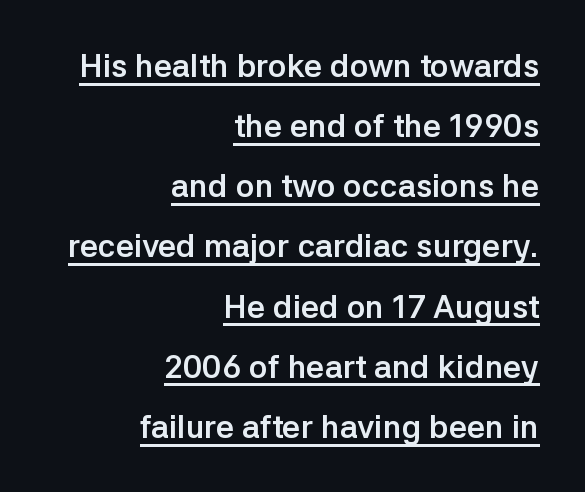
The image shows 32 px semibold sans-serif type, upright; set right-aligned, line spacing 1.88x, normal letter spacing, underlined; low stroke contrast and a medium x-height.
